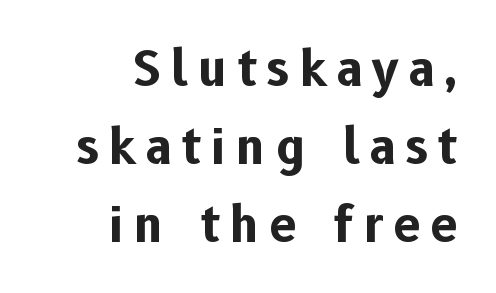
{"serif": "no", "italic": "no", "bold": "yes", "weight": "bold", "width": "normal", "stroke_contrast": "low", "x_height": "medium", "monospaced": "no", "underline": "no", "align": "right", "line_spacing": "normal", "line_spacing_ratio": 1.62, "letter_spacing": "wide", "letter_spacing_em": 0.22, "glyph_px": 48}
